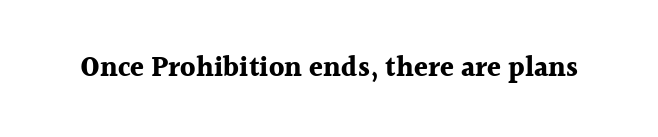
This is the regular roman posture of the typeface. Type without underlining. The glyphs in this specimen are seriffed. Nothing unusual about the tracking: characters are spaced as the font intends.
